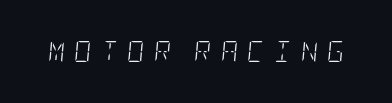
The image shows 21 px text type, italic (leaning right); set unusually wide letter spacing (+0.45 em), not underlined.
